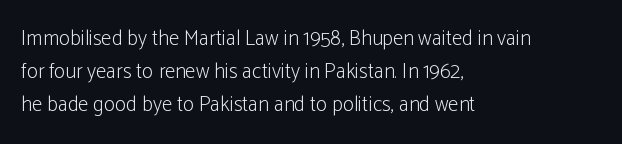
Q: Is the text bold? A: No.
Q: Is the text italic (slanted)? A: No, it is upright.
Q: Is the text underlined? A: No.
Q: How is the paragraph aligned? A: Left-aligned.
Q: Is the spacing between letters normal or unusually wide? A: Normal.
Q: Is the spacing between lines tight, normal or loose? A: Normal.
